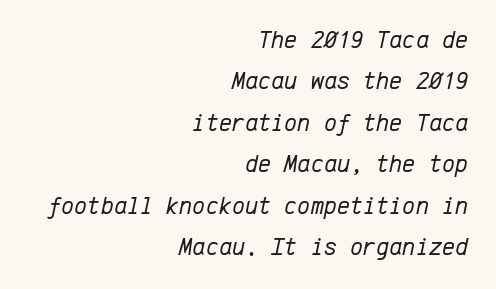
Line ends are locked; line starts wander. Whoever set this chose a conventional vertical rhythm. Think standard paragraph weight, or any step lighter than that. Rendered with sloped, italic letterforms. The space directly below the letters is spotless.
